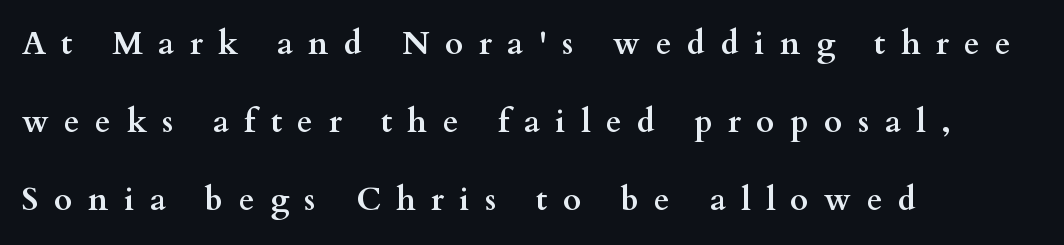
Chunky letters — that's bold for sure. Which margin do the lines hug? The left one — the right edge is uneven. Varying glyph widths throughout — classic text-font behaviour. Classification — serif. The words here are not underlined. Quick note: interline space is abundant.
